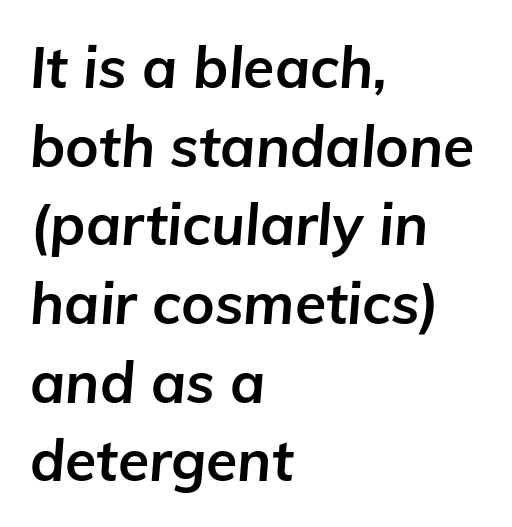
The space between consecutive lines is moderate. A full-strength bold gives these letters their thick strokes. These lines keep a tight, regular rhythm from letter to letter. The passage shown is typed in a proportional face where columns would drift. The font's italic variant was chosen for this text.
